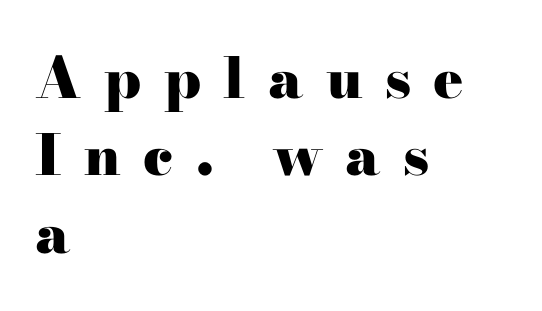
The image shows 56 px heavy, wide serif type, upright; set left-aligned, normal line spacing (1.38x), unusually wide letter spacing (+0.4 em), not underlined; high stroke contrast and a small x-height.
